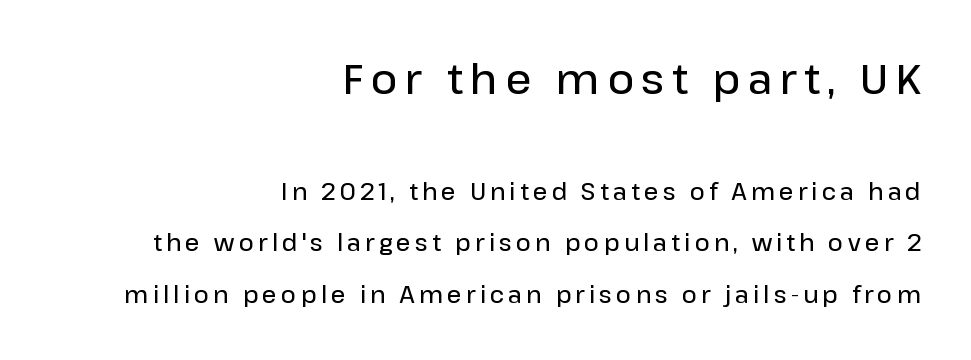
Q: Is the text bold? A: Semi-bold.
Q: Is the text italic (slanted)? A: No, it is upright.
Q: Is the typeface a serif or a sans-serif typeface? A: Sans-serif.
Q: Is the text underlined? A: No.
Q: How is the paragraph aligned? A: Right-aligned.
Q: Is the spacing between lines tight, normal or loose? A: Loose.
Q: Which block of text is set in a larger size, the first (top) or the second (bottom)? A: The first (top) one.
Q: Width (condensed, normal, or wide)? A: Normal.
Q: Stroke contrast? A: Low.
Q: x-height? A: Medium.
Q: Monospaced? A: No.
